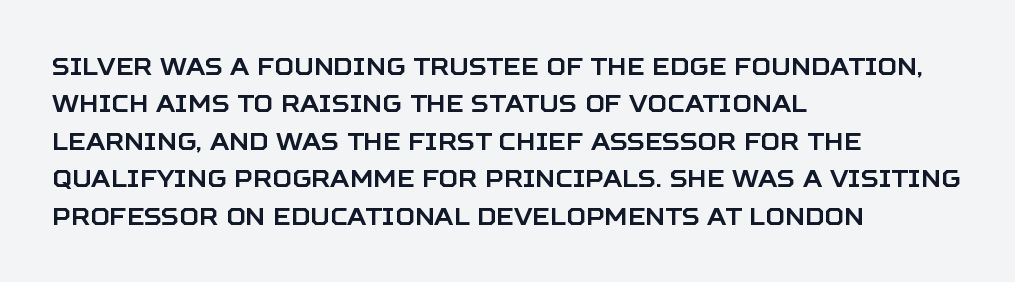
{"italic": "no", "underline": "no", "align": "left", "line_spacing": "normal", "line_spacing_ratio": 1.56, "letter_spacing": "normal", "letter_spacing_em": 0.0, "glyph_px": 24}
